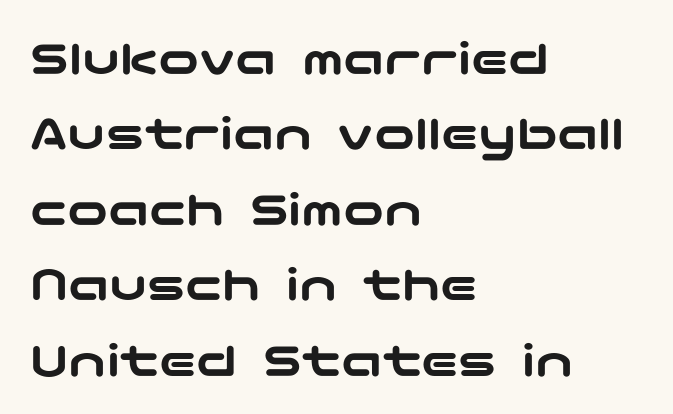
{"serif": "no", "italic": "no", "width": "wide", "stroke_contrast": "low", "x_height": "medium", "underline": "no", "align": "left", "line_spacing": "normal", "line_spacing_ratio": 1.48, "letter_spacing": "normal", "letter_spacing_em": 0.0, "glyph_px": 51}
